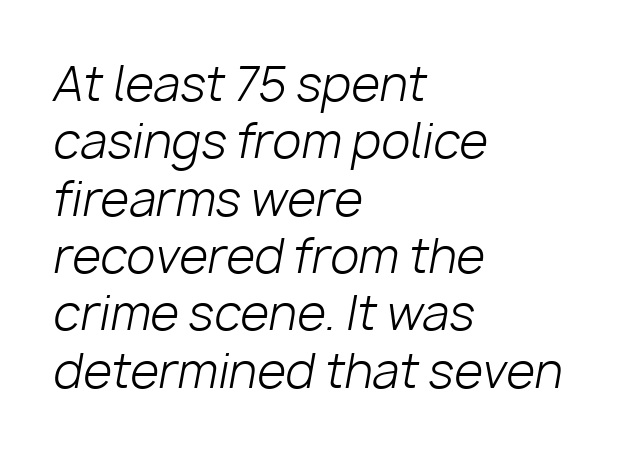
The zone under the glyphs is completely vacant. Default kerning and tracking; the words read as compact shapes. Nothing heavy about these letters — not bold at all. Here the designer chose a conventional face with non-uniform glyph widths. The text carries the slant typical of an italic or oblique font.
